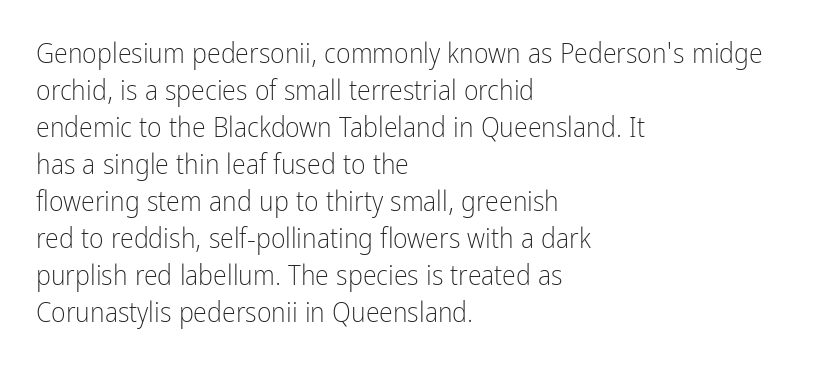
Q: Is the text bold? A: No.
Q: Is the text italic (slanted)? A: No, it is upright.
Q: Is the typeface a serif or a sans-serif typeface? A: Sans-serif.
Q: Is the text underlined? A: No.
Q: How is the paragraph aligned? A: Left-aligned.
Q: Is the spacing between letters normal or unusually wide? A: Normal.
Q: Is the spacing between lines tight, normal or loose? A: Normal.
Q: Width (condensed, normal, or wide)? A: Condensed.
Q: Stroke contrast? A: Low.
Q: x-height? A: Medium.
Q: Monospaced? A: No.
